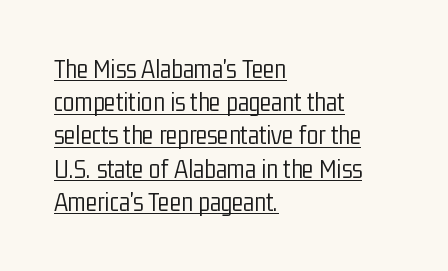
The typeface has the unassuming heft of standard copy or less. Leftover space on each line is placed entirely after the last word. Posture: straight, roman, zero tilt. Tracking here is standard; glyphs follow each other at the usual distance.
